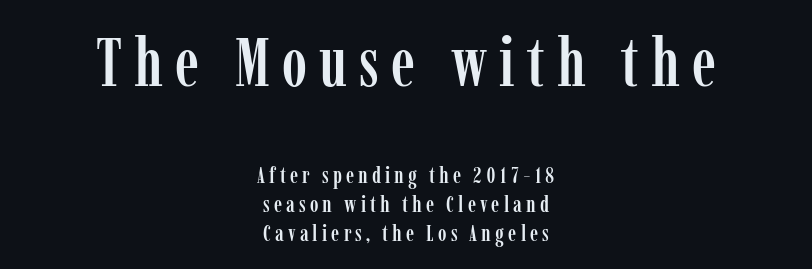
Q: Is the text italic (slanted)? A: No, it is upright.
Q: Is the typeface a serif or a sans-serif typeface? A: Serif.
Q: Is the text underlined? A: No.
Q: How is the paragraph aligned? A: Centered.
Q: Is the spacing between lines tight, normal or loose? A: Normal.
Q: Which block of text is set in a larger size, the first (top) or the second (bottom)? A: The first (top) one.
Q: Width (condensed, normal, or wide)? A: Condensed.
Q: Stroke contrast? A: Low.
Q: x-height? A: Medium.
Q: Monospaced? A: No.
